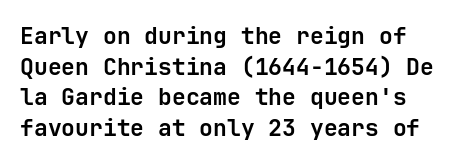
A full-strength bold gives these letters their thick strokes. Regarding leading, the lines here are spaced in the standard way. Students, note that the glyphs here touch the page at normal intervals. Descenders are the only things crossing below the line. Nope, not italic — everything's standing straight.
